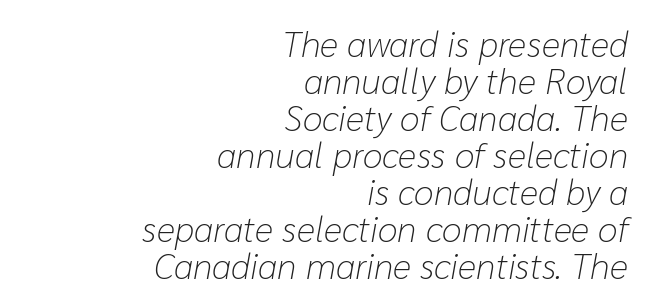
{"italic": "yes", "lean": "right", "slant_degrees": 10, "bold": "no", "weight": "light", "width": "normal", "stroke_contrast": "low", "x_height": "medium", "monospaced": "no", "underline": "no", "align": "right", "line_spacing": "tight", "line_spacing_ratio": 1.03, "letter_spacing": "normal", "letter_spacing_em": 0.0, "glyph_px": 36}
